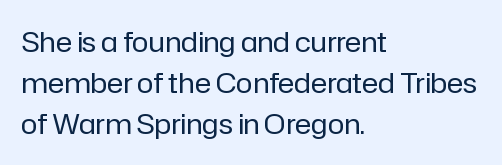
The rag falls on the right side of this text block. Letters rest on an invisible, unmarked baseline. This is roman type, the default non-slanted kind. Compared with typical body copy, the letter spacing here is the same.
